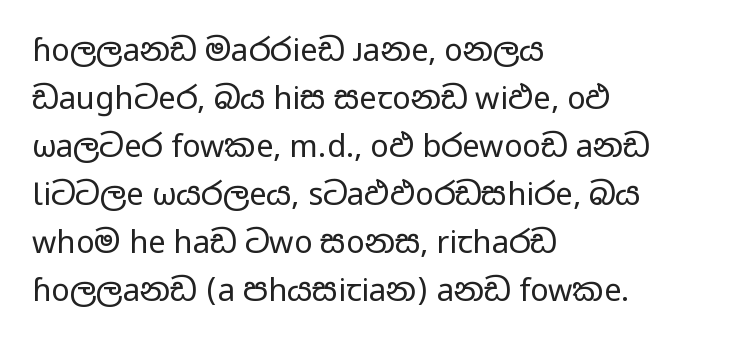
Q: Is the text bold? A: No.
Q: Is the text italic (slanted)? A: No, it is upright.
Q: Is the typeface a serif or a sans-serif typeface? A: Sans-serif.
Q: Is the text underlined? A: No.
Q: How is the paragraph aligned? A: Left-aligned.
Q: Is the spacing between letters normal or unusually wide? A: Normal.
Q: Is the spacing between lines tight, normal or loose? A: Normal.
Q: Width (condensed, normal, or wide)? A: Wide.
Q: Stroke contrast? A: Low.
Q: x-height? A: Medium.
Q: Monospaced? A: No.
